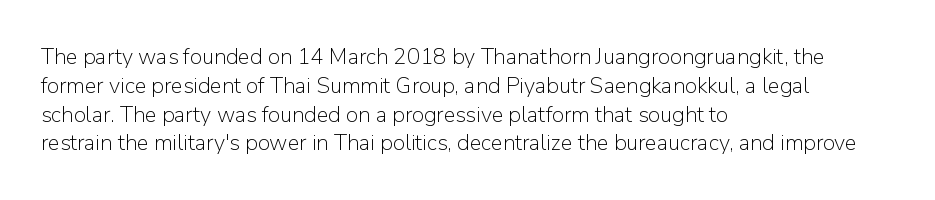
Q: Is the text bold? A: No.
Q: Is the text italic (slanted)? A: No, it is upright.
Q: Is the text underlined? A: No.
Q: How is the paragraph aligned? A: Left-aligned.
Q: Is the spacing between letters normal or unusually wide? A: Normal.
Q: Is the spacing between lines tight, normal or loose? A: Normal.
